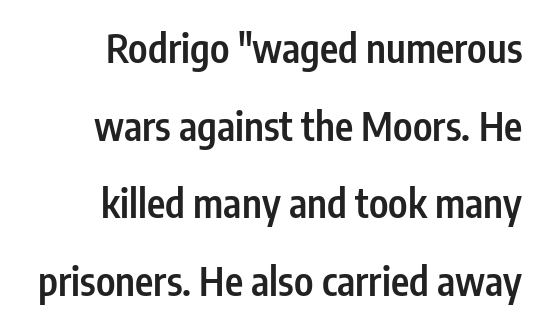
{"serif": "no", "italic": "no", "bold": "semi", "weight": "semibold", "width": "condensed", "stroke_contrast": "low", "x_height": "medium", "monospaced": "no", "underline": "no", "align": "right", "line_spacing": "loose", "line_spacing_ratio": 1.99, "letter_spacing": "normal", "letter_spacing_em": 0.0, "glyph_px": 39}
